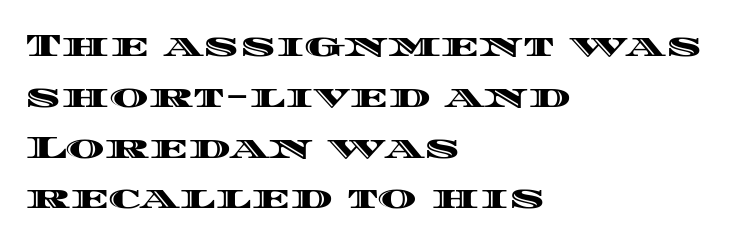
Q: Is the text italic (slanted)? A: No, it is upright.
Q: Is the text underlined? A: No.
Q: How is the paragraph aligned? A: Left-aligned.
Q: Is the spacing between letters normal or unusually wide? A: Normal.
Q: Is the spacing between lines tight, normal or loose? A: Normal.
Q: Width (condensed, normal, or wide)? A: Wide.
Q: x-height? A: Large.
Q: Monospaced? A: No.
